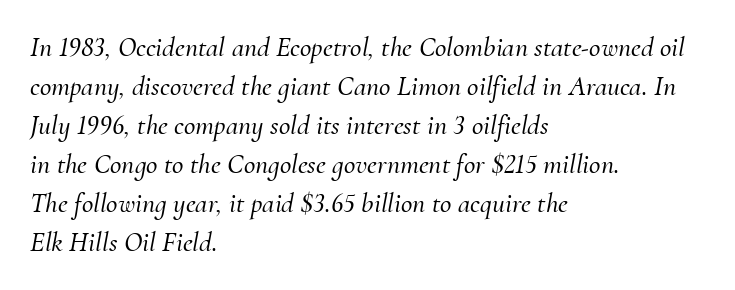
The image shows 28 px serif type, italic (leaning right); set left-aligned, normal line spacing (1.39x), normal letter spacing, not underlined; medium stroke contrast and a small x-height.
